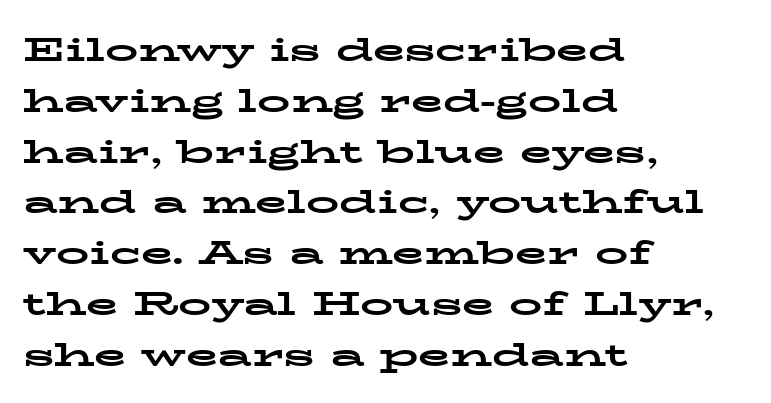
{"serif": "yes", "italic": "no", "bold": "yes", "weight": "bold", "width": "wide", "stroke_contrast": "low", "x_height": "medium", "monospaced": "no", "underline": "no", "align": "left", "line_spacing": "normal", "line_spacing_ratio": 1.54, "letter_spacing": "normal", "letter_spacing_em": 0.0, "glyph_px": 33}
